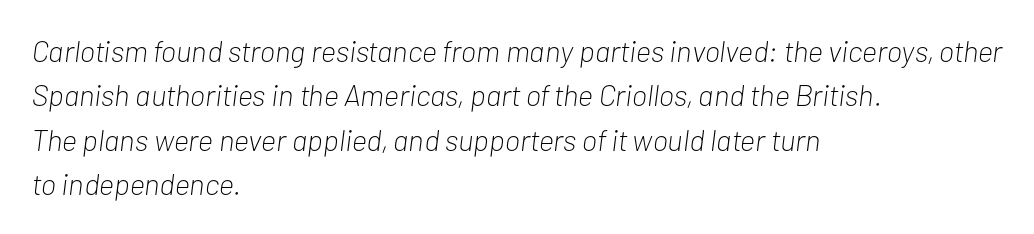
The image shows 30 px light, condensed type, italic (leaning right); set left-aligned, normal line spacing (1.48x), normal letter spacing, not underlined; low stroke contrast and a medium x-height.
